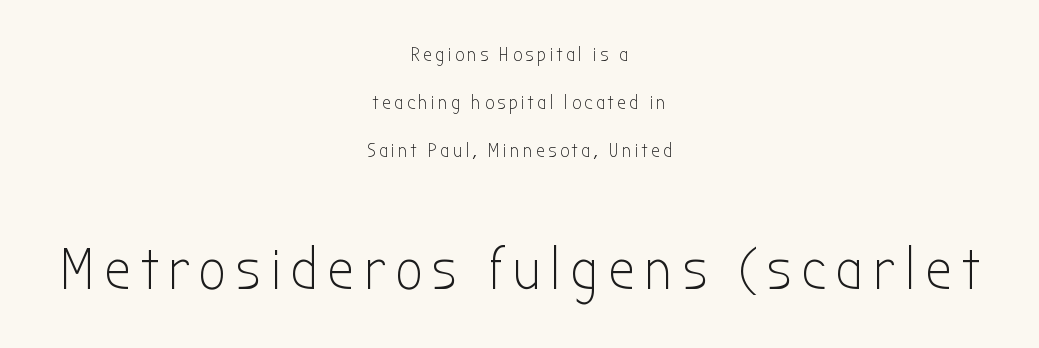
{"serif": "no", "italic": "no", "bold": "no", "weight": "light", "width": "condensed", "stroke_contrast": "low", "x_height": "medium", "monospaced": "no", "underline": "no", "align": "center", "line_spacing": "loose", "line_spacing_ratio": 2.41, "larger_block": "second", "size_ratio": 2.95, "glyph_px": 59}
